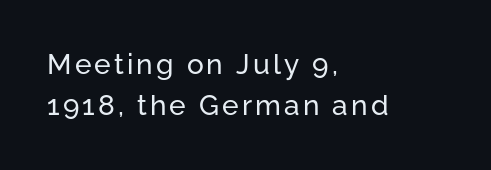
This sample has the flowing, uneven cadence of proportional lettering. Honestly, the row spacing looks completely unremarkable. Unlike a traditional serif, this face leaves its strokes unadorned. In terms of posture, this sample is upright. Words float on clear page, feet unadorned. Short and long lines alike share a common starting point at left.
